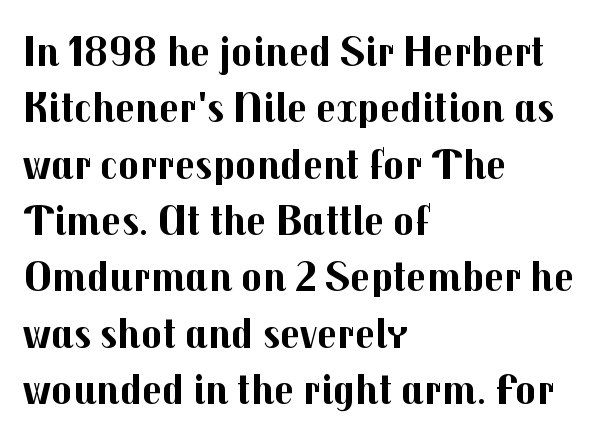
Q: Is the text bold? A: Yes.
Q: Is the text italic (slanted)? A: No, it is upright.
Q: Is the typeface a serif or a sans-serif typeface? A: Sans-serif.
Q: Is the text underlined? A: No.
Q: How is the paragraph aligned? A: Left-aligned.
Q: Is the spacing between letters normal or unusually wide? A: Normal.
Q: Is the spacing between lines tight, normal or loose? A: Normal.
Q: Width (condensed, normal, or wide)? A: Normal.
Q: Stroke contrast? A: Medium.
Q: x-height? A: Medium.
Q: Monospaced? A: No.
